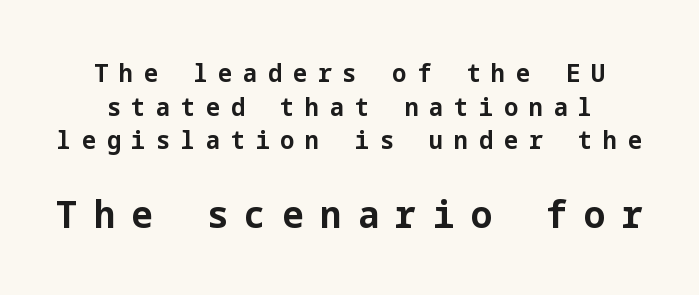
{"serif": "no", "italic": "no", "bold": "yes", "weight": "bold", "width": "normal", "stroke_contrast": "low", "x_height": "medium", "underline": "no", "line_spacing": "normal", "line_spacing_ratio": 1.35, "letter_spacing": "wide", "letter_spacing_em": 0.43, "larger_block": "second", "size_ratio": 1.52, "glyph_px": 38}
